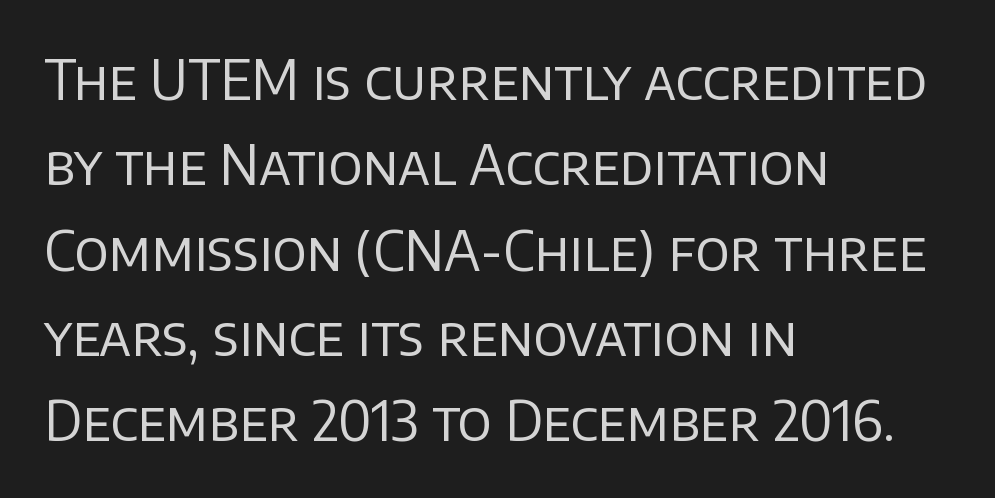
The image shows 54 px regular-weight sans-serif type, upright; set left-aligned, normal line spacing (1.58x), normal letter spacing, not underlined; low stroke contrast and a large x-height.
